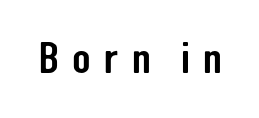
The image shows 43 px condensed sans-serif type, upright; set unusually wide letter spacing (+0.3 em), not underlined; low stroke contrast and a medium x-height.
